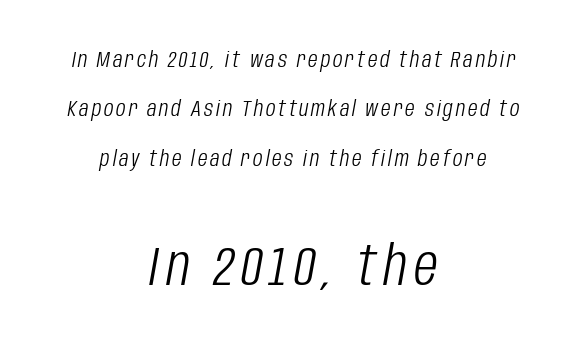
Q: Is the text bold? A: No.
Q: Is the text italic (slanted)? A: Yes, it leans right by about 10 degrees.
Q: Is the text underlined? A: No.
Q: How is the paragraph aligned? A: Centered.
Q: Is the spacing between lines tight, normal or loose? A: Loose.
Q: Which block of text is set in a larger size, the first (top) or the second (bottom)? A: The second (bottom) one.
Q: Width (condensed, normal, or wide)? A: Condensed.
Q: Stroke contrast? A: Low.
Q: x-height? A: Large.
Q: Monospaced? A: No.
